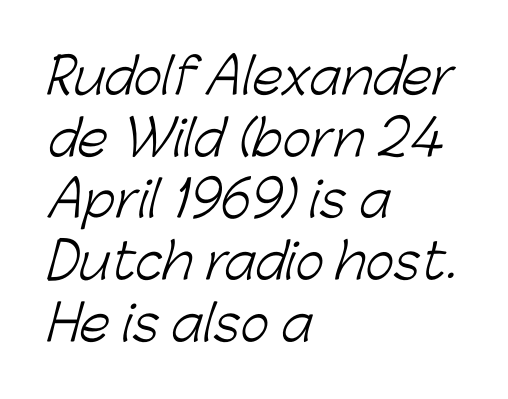
{"serif": "no", "bold": "no", "weight": "light", "width": "normal", "stroke_contrast": "low", "x_height": "medium", "monospaced": "no", "underline": "no", "align": "left", "line_spacing": "normal", "line_spacing_ratio": 1.26, "letter_spacing": "normal", "letter_spacing_em": 0.0, "glyph_px": 49}
